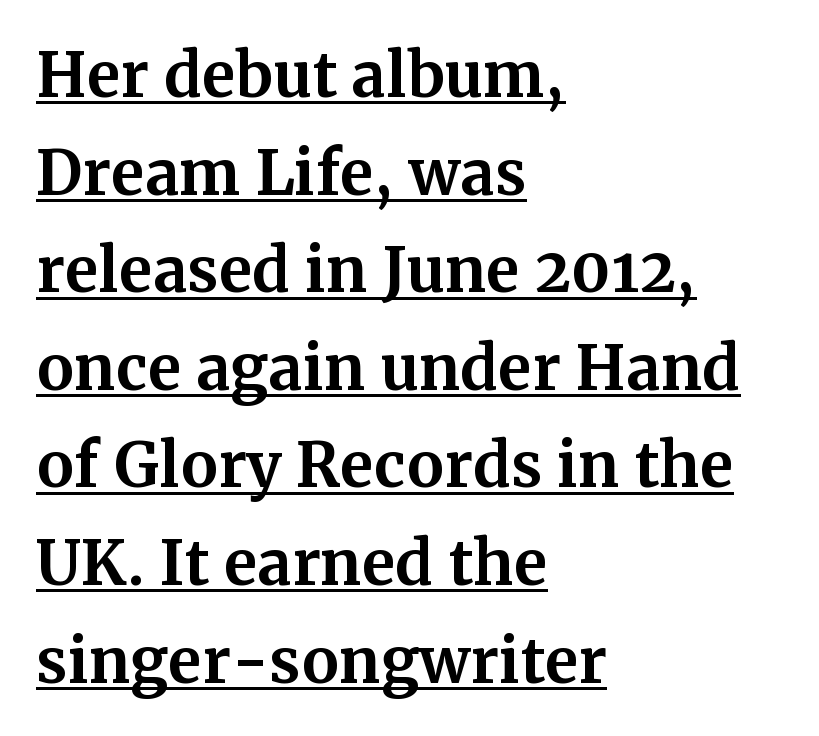
Q: Is the text bold? A: Yes.
Q: Is the text italic (slanted)? A: No, it is upright.
Q: Is the typeface a serif or a sans-serif typeface? A: Serif.
Q: Is the text underlined? A: Yes.
Q: How is the paragraph aligned? A: Left-aligned.
Q: Is the spacing between letters normal or unusually wide? A: Normal.
Q: Is the spacing between lines tight, normal or loose? A: Normal.
Q: Width (condensed, normal, or wide)? A: Normal.
Q: Stroke contrast? A: Medium.
Q: x-height? A: Medium.
Q: Monospaced? A: No.
